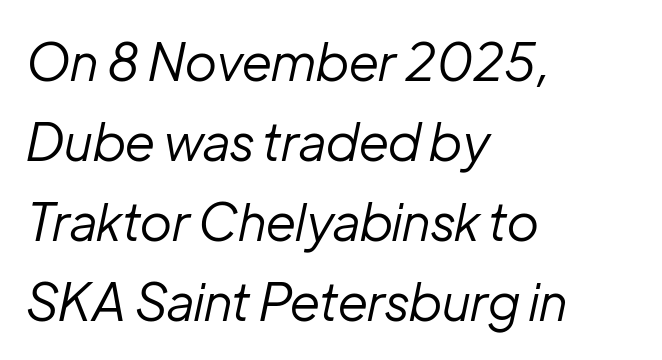
The image shows 51 px regular-weight type, italic (leaning right); set left-aligned, normal line spacing (1.57x), normal letter spacing, not underlined; low stroke contrast and a medium x-height.
